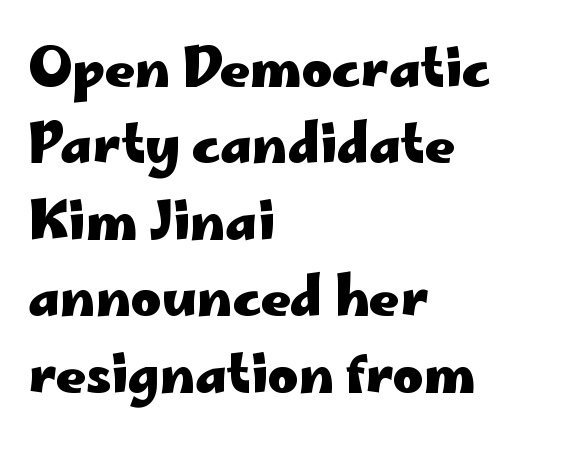
Q: Is the text bold? A: Yes.
Q: Is the text italic (slanted)? A: No, it is upright.
Q: Is the typeface a serif or a sans-serif typeface? A: Sans-serif.
Q: Is the text underlined? A: No.
Q: How is the paragraph aligned? A: Left-aligned.
Q: Is the spacing between letters normal or unusually wide? A: Normal.
Q: Is the spacing between lines tight, normal or loose? A: Normal.
Q: Width (condensed, normal, or wide)? A: Wide.
Q: Stroke contrast? A: Low.
Q: x-height? A: Small.
Q: Monospaced? A: No.
